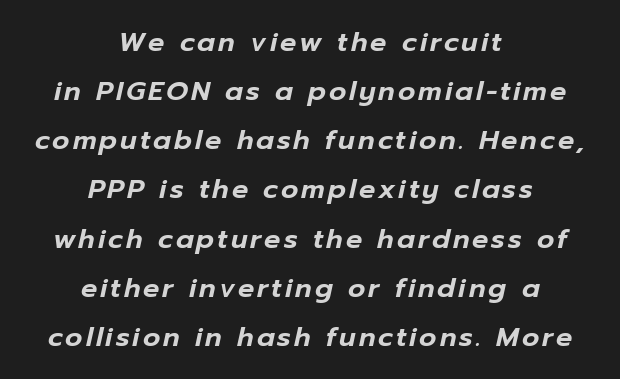
Q: Is the text italic (slanted)? A: Yes, it leans right by about 12 degrees.
Q: Is the text underlined? A: No.
Q: How is the paragraph aligned? A: Centered.
